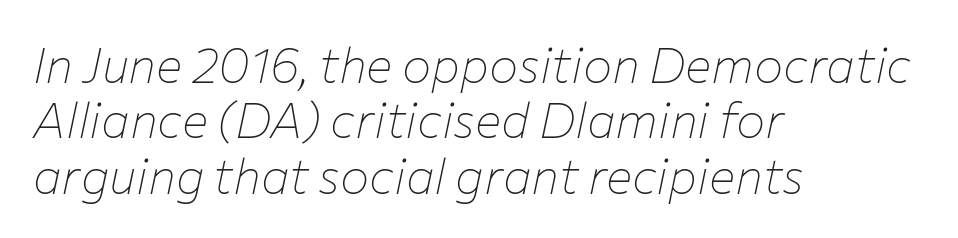
The image shows 49 px thin type, italic (leaning right); set left-aligned, tight line spacing (1.13x), normal letter spacing, not underlined; low stroke contrast and a medium x-height.
